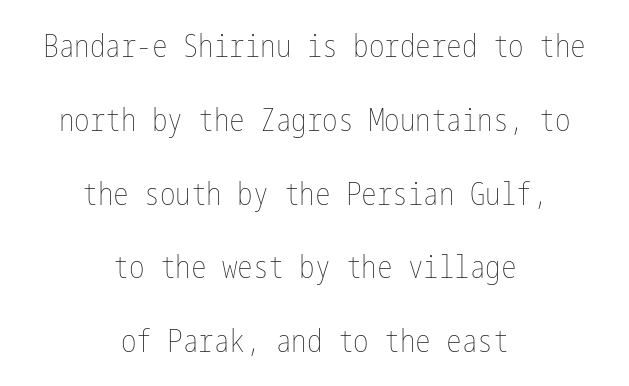
{"italic": "no", "bold": "no", "weight": "thin", "width": "condensed", "stroke_contrast": "low", "x_height": "medium", "underline": "no", "align": "center", "line_spacing": "loose", "line_spacing_ratio": 2.38, "letter_spacing": "normal", "letter_spacing_em": 0.0, "glyph_px": 31}
